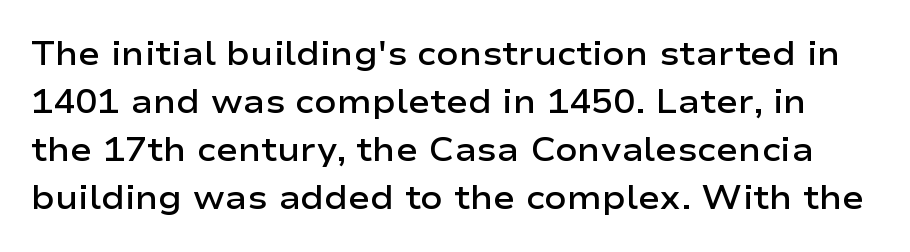
{"serif": "no", "italic": "no", "bold": "semi", "weight": "semibold", "width": "wide", "stroke_contrast": "low", "x_height": "medium", "monospaced": "no", "underline": "no", "line_spacing": "normal", "line_spacing_ratio": 1.45, "letter_spacing": "normal", "letter_spacing_em": 0.0, "glyph_px": 33}
